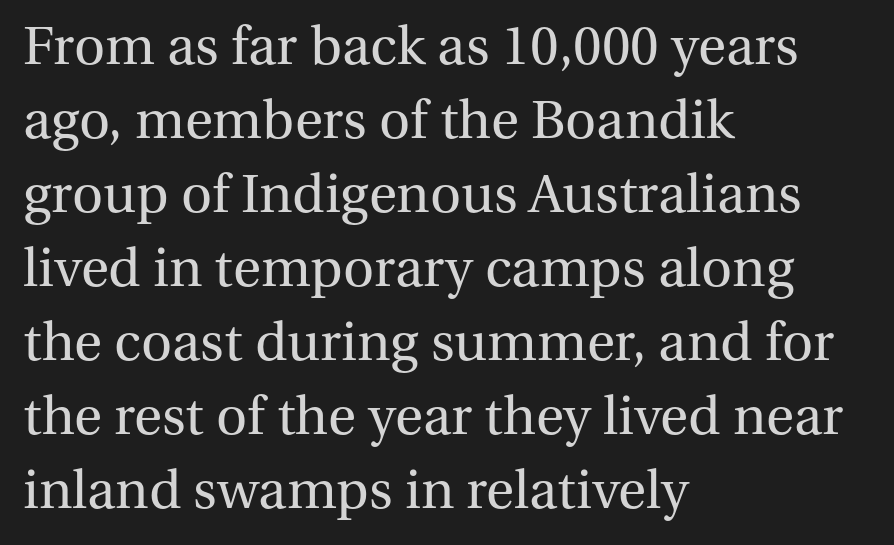
Q: Is the text bold? A: No.
Q: Is the text italic (slanted)? A: No, it is upright.
Q: Is the typeface a serif or a sans-serif typeface? A: Serif.
Q: Is the text underlined? A: No.
Q: How is the paragraph aligned? A: Left-aligned.
Q: Is the spacing between letters normal or unusually wide? A: Normal.
Q: Is the spacing between lines tight, normal or loose? A: Normal.
Q: Width (condensed, normal, or wide)? A: Normal.
Q: Stroke contrast? A: Medium.
Q: x-height? A: Medium.
Q: Monospaced? A: No.
